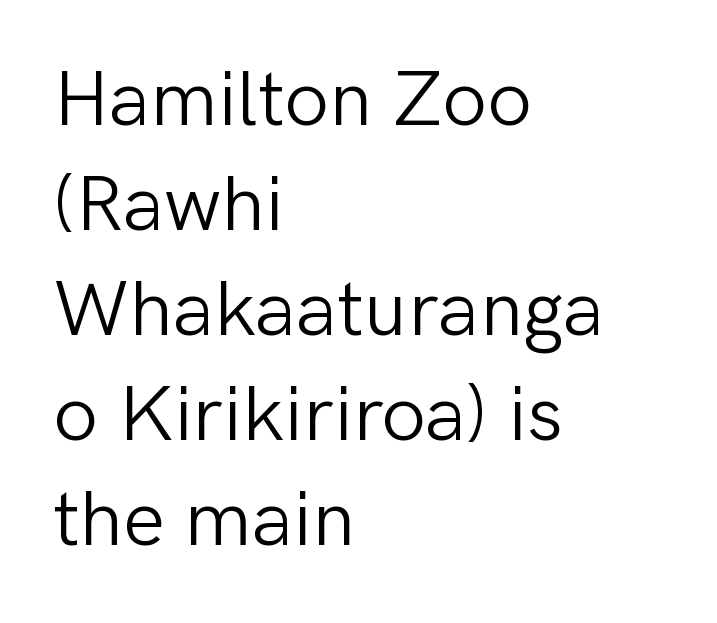
{"serif": "no", "italic": "no", "bold": "no", "weight": "light", "width": "normal", "stroke_contrast": "low", "x_height": "medium", "monospaced": "no", "underline": "no", "align": "left", "line_spacing": "normal", "line_spacing_ratio": 1.33, "letter_spacing": "normal", "letter_spacing_em": 0.0, "glyph_px": 79}
